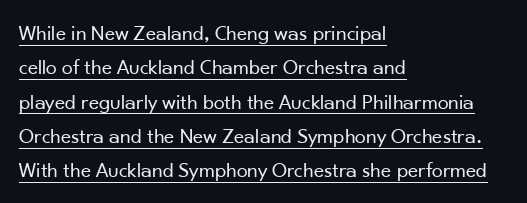
{"italic": "no", "bold": "no", "underline": "yes", "align": "left", "line_spacing": "normal", "line_spacing_ratio": 1.56, "letter_spacing": "normal", "letter_spacing_em": 0.0, "glyph_px": 22}
